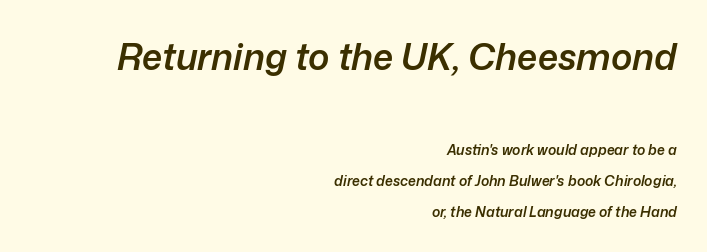
Q: Is the text bold? A: Semi-bold.
Q: Is the text italic (slanted)? A: Yes, it leans right by about 12 degrees.
Q: Is the text underlined? A: No.
Q: How is the paragraph aligned? A: Right-aligned.
Q: Is the spacing between letters normal or unusually wide? A: Normal.
Q: Is the spacing between lines tight, normal or loose? A: Loose.
Q: Which block of text is set in a larger size, the first (top) or the second (bottom)? A: The first (top) one.
Q: Width (condensed, normal, or wide)? A: Normal.
Q: Stroke contrast? A: Low.
Q: x-height? A: Medium.
Q: Monospaced? A: No.
